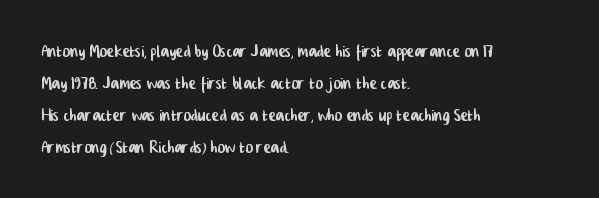
Casual observation: everything's shoved over to the left. Descenders are the only things crossing below the line. The space between consecutive lines is moderate. The letters sit at their default tracking, neither squeezed nor spread.
